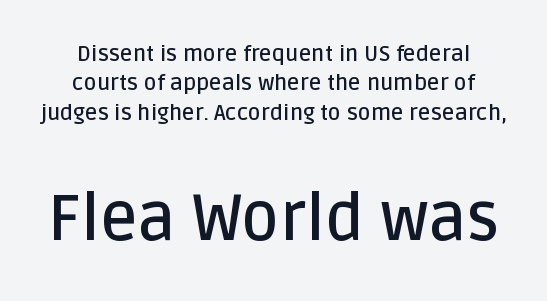
The image shows 65 px semibold sans-serif type, upright; set normal line spacing (1.34x), normal letter spacing, not underlined; the second (bottom) block is 2.95x larger; low stroke contrast and a large x-height.
